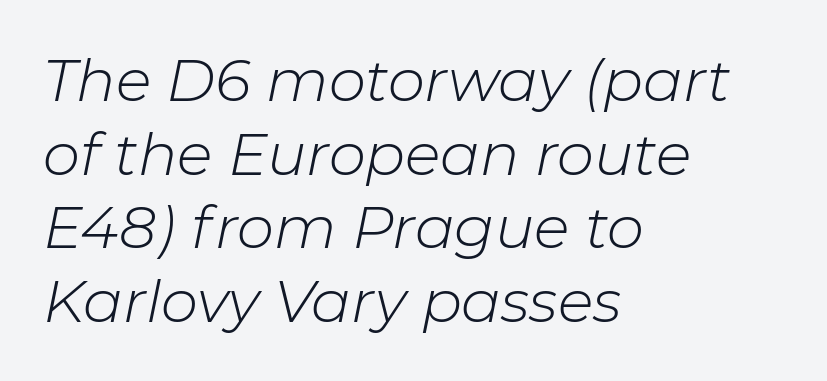
The image shows 59 px light type, italic (leaning right); set left-aligned, normal line spacing (1.25x), normal letter spacing, not underlined; low stroke contrast and a medium x-height.
